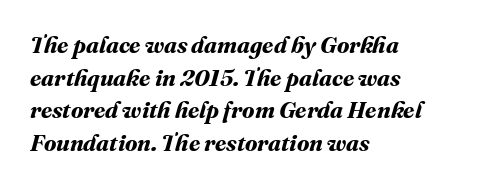
{"bold": "yes", "underline": "no", "align": "left", "line_spacing": "normal", "line_spacing_ratio": 1.42, "letter_spacing": "normal", "letter_spacing_em": 0.0, "glyph_px": 23}
